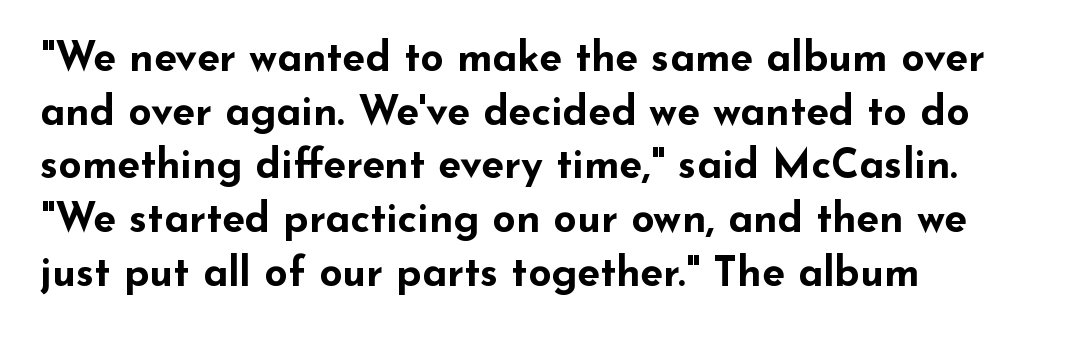
Q: Is the text bold? A: Yes.
Q: Is the text italic (slanted)? A: No, it is upright.
Q: Is the typeface a serif or a sans-serif typeface? A: Sans-serif.
Q: Is the text underlined? A: No.
Q: How is the paragraph aligned? A: Left-aligned.
Q: Is the spacing between letters normal or unusually wide? A: Normal.
Q: Is the spacing between lines tight, normal or loose? A: Normal.
Q: Width (condensed, normal, or wide)? A: Wide.
Q: Stroke contrast? A: Low.
Q: x-height? A: Small.
Q: Monospaced? A: No.
